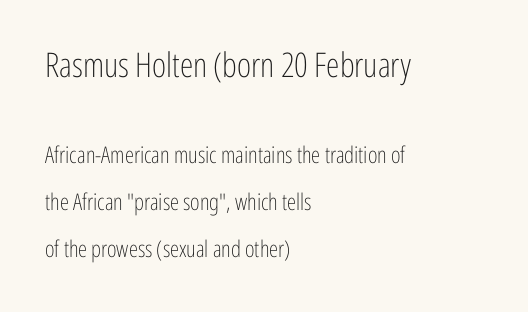
The image shows 34 px light, condensed sans-serif type, upright; set left-aligned, loose line spacing (2.03x), normal letter spacing, not underlined; the first (top) block is 1.48x larger; low stroke contrast and a medium x-height.
